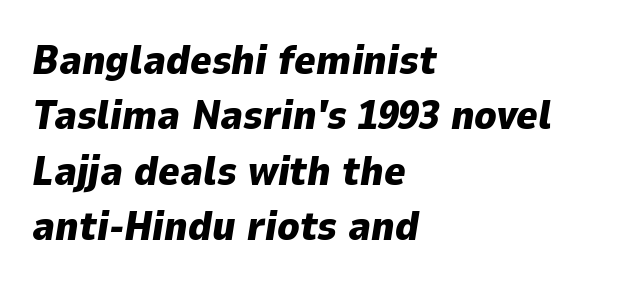
{"italic": "yes", "lean": "right", "slant_degrees": 9, "bold": "yes", "weight": "heavy", "width": "normal", "stroke_contrast": "low", "x_height": "medium", "monospaced": "no", "underline": "no", "align": "left", "line_spacing": "normal", "line_spacing_ratio": 1.35, "letter_spacing": "normal", "letter_spacing_em": 0.0, "glyph_px": 41}
